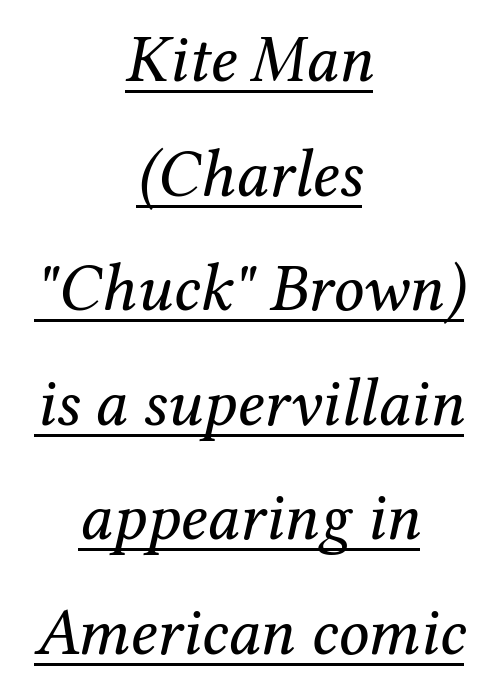
{"serif": "yes", "italic": "yes", "lean": "right", "slant_degrees": 12, "bold": "no", "weight": "regular", "width": "normal", "stroke_contrast": "medium", "x_height": "medium", "monospaced": "no", "underline": "yes", "align": "center", "line_spacing_ratio": 1.71, "letter_spacing": "normal", "letter_spacing_em": 0.0, "glyph_px": 67}
